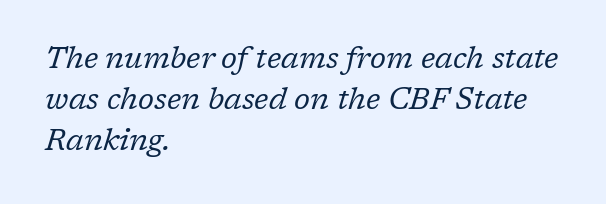
Q: Is the text bold? A: No.
Q: Is the text italic (slanted)? A: Yes, it leans right by about 17 degrees.
Q: Is the typeface a serif or a sans-serif typeface? A: Serif.
Q: Is the text underlined? A: No.
Q: How is the paragraph aligned? A: Left-aligned.
Q: Is the spacing between letters normal or unusually wide? A: Normal.
Q: Is the spacing between lines tight, normal or loose? A: Normal.
Q: Width (condensed, normal, or wide)? A: Normal.
Q: Stroke contrast? A: Low.
Q: x-height? A: Medium.
Q: Monospaced? A: No.
